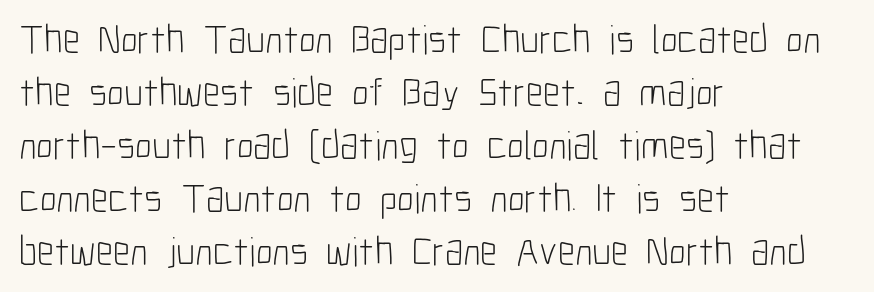
No word sits above an underline. Whoever set this chose a conventional vertical rhythm. The weight tops out at a normal text grade. Note the varied advance widths — an 'i' is clearly narrower than an 'm'. Which margin do the lines hug? The left one — the right edge is uneven.
